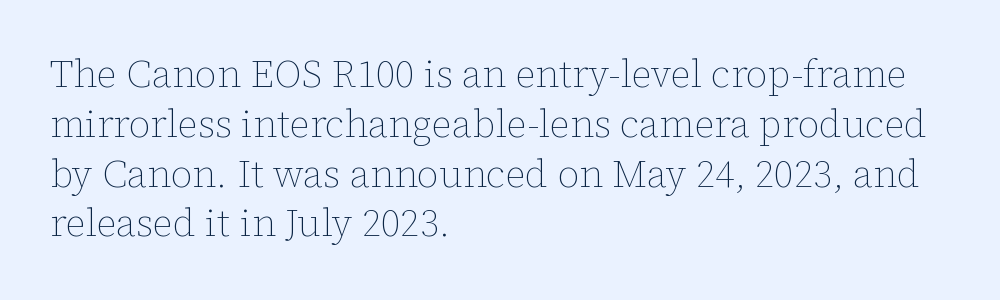
{"italic": "no", "bold": "no", "weight": "thin", "width": "normal", "stroke_contrast": "low", "x_height": "medium", "monospaced": "no", "underline": "no", "align": "left", "line_spacing": "normal", "line_spacing_ratio": 1.31, "letter_spacing": "normal", "letter_spacing_em": 0.0, "glyph_px": 38}
